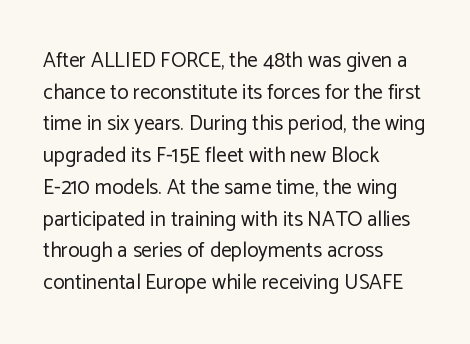
The image shows 21 px text type, upright; set left-aligned, normal line spacing (1.51x), normal letter spacing, not underlined.
